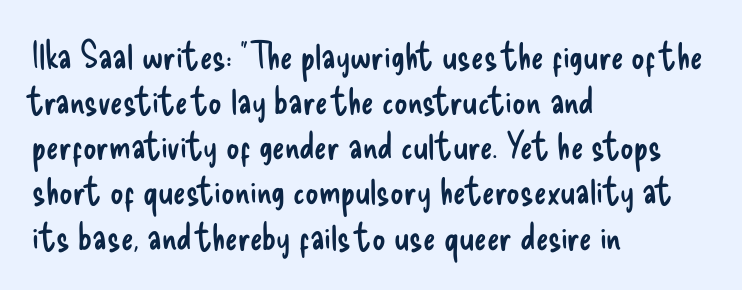
The image shows 37 px regular-weight, condensed sans-serif type, upright; set left-aligned, line spacing 1.22x, normal letter spacing, not underlined; low stroke contrast and a small x-height.
